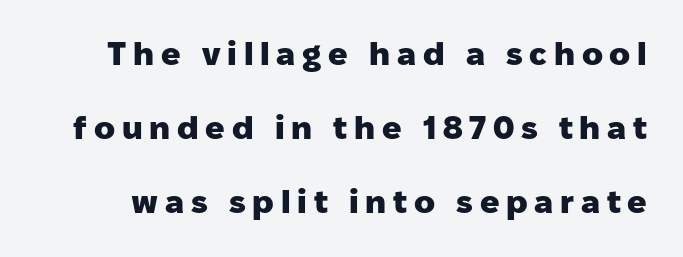
{"serif": "no", "italic": "no", "bold": "yes", "weight": "heavy", "width": "normal", "stroke_contrast": "low", "x_height": "medium", "monospaced": "no", "underline": "no", "line_spacing": "loose", "line_spacing_ratio": 2.32, "letter_spacing": "wide", "letter_spacing_em": 0.21, "glyph_px": 32}
